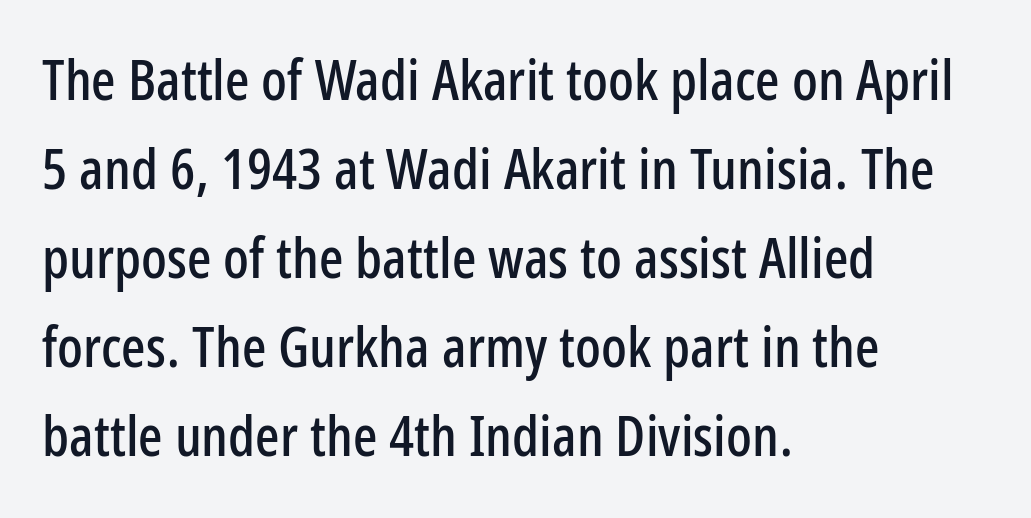
The ragged edge is on the right, which tells us the setting is flush left. The space between consecutive lines is moderate. No extra tracking has been applied to these lines. Nope, no serifs anywhere on these letters. Think of a printed novel: that variable character pitch is what you see here.
